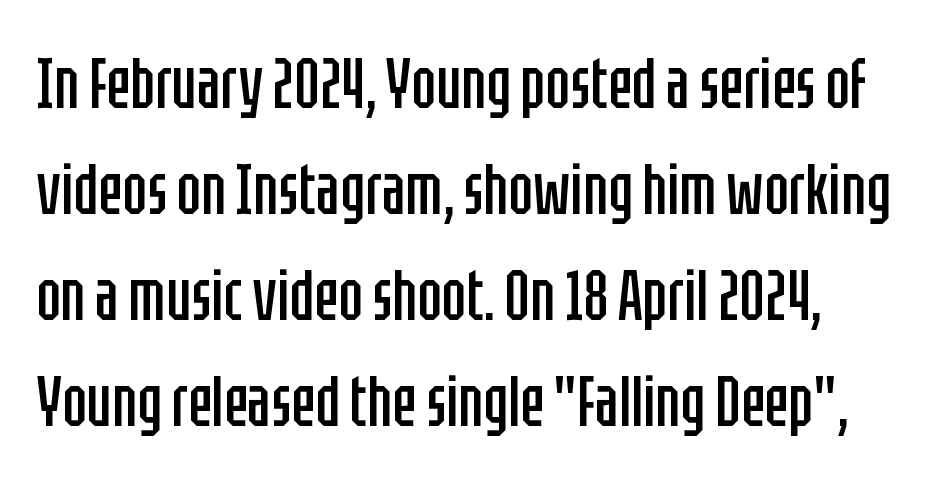
The image shows 72 px regular-weight, condensed sans-serif type, upright; set left-aligned, normal line spacing (1.47x), normal letter spacing, not underlined; low stroke contrast and a large x-height.
